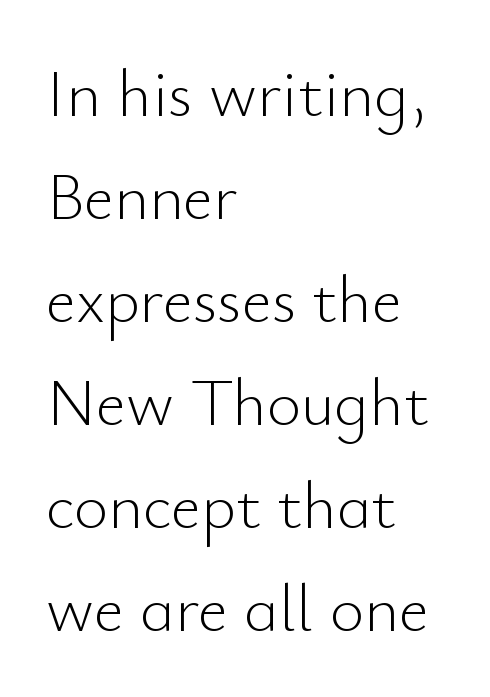
The image shows 66 px light sans-serif type, upright; set left-aligned, normal line spacing (1.56x), normal letter spacing, not underlined; low stroke contrast and a small x-height.
